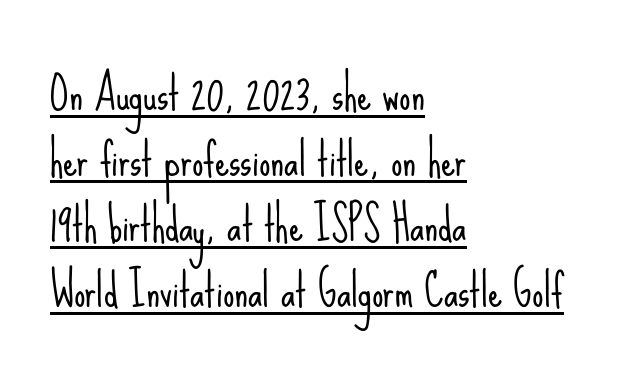
The image shows 45 px light, condensed sans-serif type, upright; set left-aligned, normal line spacing (1.46x), normal letter spacing, underlined; low stroke contrast and a small x-height.
